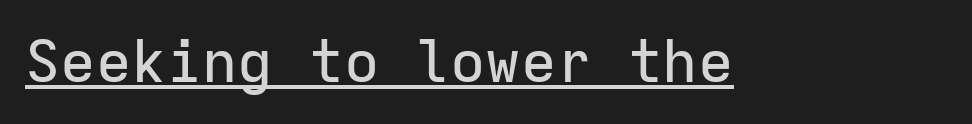
{"serif": "no", "italic": "no", "width": "normal", "stroke_contrast": "low", "x_height": "medium", "monospaced": "yes", "underline": "yes", "letter_spacing": "normal", "letter_spacing_em": 0.0, "glyph_px": 59}
